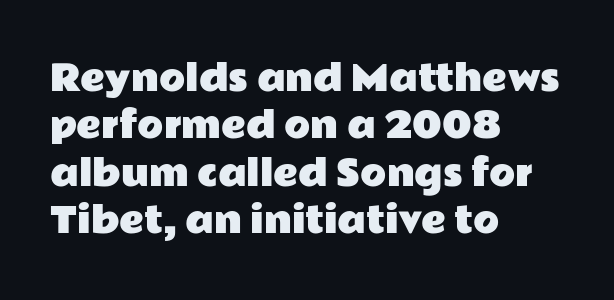
This rendering uses left alignment, leaving the right contour irregular. Looks like regular typesetting: each glyph gets only the width it needs. Baseline-to-baseline distance is the conventional proportion of letter height. Regarding serifs, this sample does without them.
